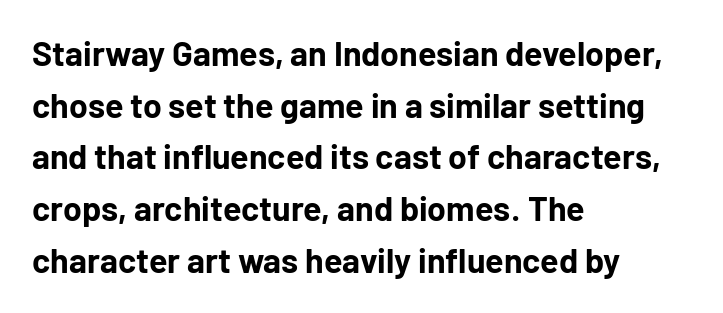
Vertical strokes here are truly vertical. The space beneath each line is pristine and unruled. Leading matches the norm, producing a regular column. The compositor pushed each line to the left boundary.
